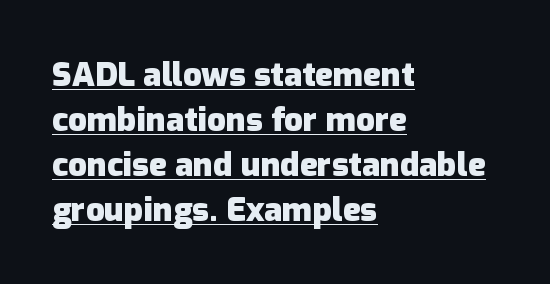
The designer went with a sans here, leaving each stem footless. Bold? Absolutely — the strokes are thick and heavy. There is no visible air inserted between adjacent glyphs. The rendering uses natural spacing where letterforms have individual widths. This sample keeps an unexceptional amount of space between lines. A continuous stroke trails under the words, as in a hyperlink.
